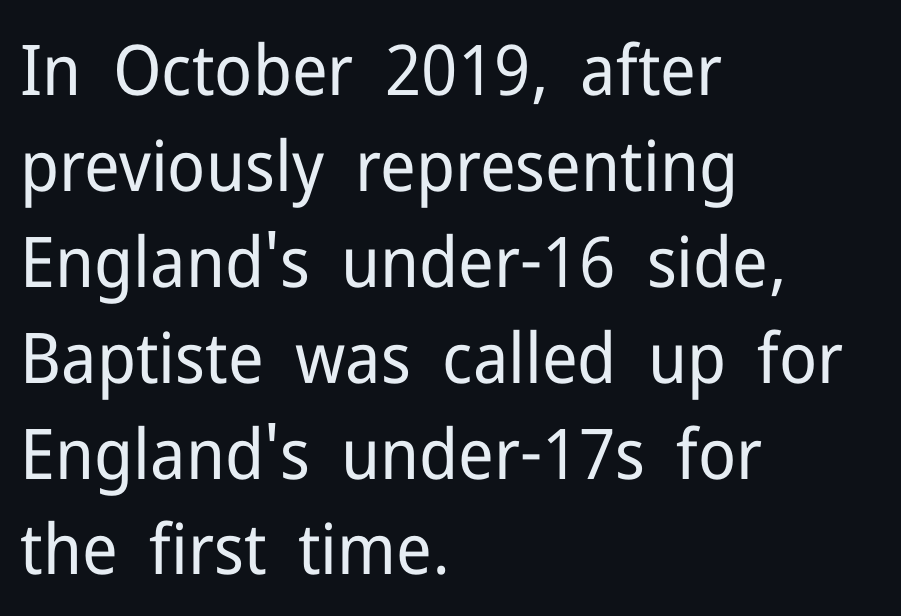
{"serif": "no", "italic": "no", "bold": "no", "weight": "regular", "width": "normal", "stroke_contrast": "low", "x_height": "medium", "monospaced": "no", "underline": "no", "align": "left", "line_spacing": "normal", "line_spacing_ratio": 1.37, "letter_spacing": "normal", "letter_spacing_em": 0.0, "glyph_px": 70}
